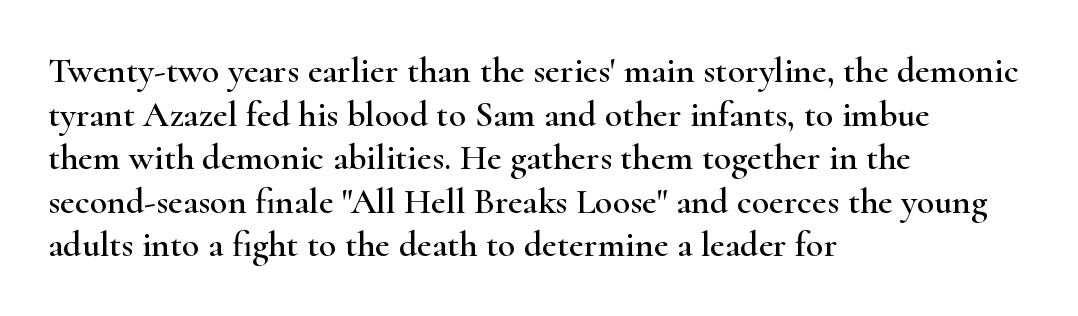
{"serif": "yes", "italic": "no", "width": "wide", "stroke_contrast": "high", "x_height": "small", "monospaced": "no", "underline": "no", "align": "left", "line_spacing_ratio": 1.21, "letter_spacing": "normal", "letter_spacing_em": 0.0, "glyph_px": 36}
